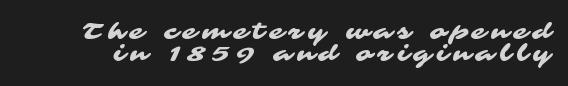
Q: Is the text underlined? A: No.
Q: Is the spacing between letters normal or unusually wide? A: Unusually wide.
Q: Is the spacing between lines tight, normal or loose? A: Tight.
